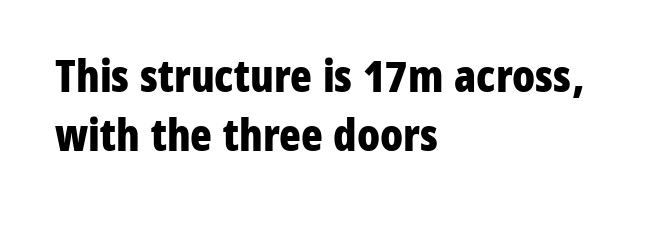
The image shows 45 px bold, condensed sans-serif type, upright; set left-aligned, normal line spacing (1.31x), normal letter spacing, not underlined; low stroke contrast and a medium x-height.
